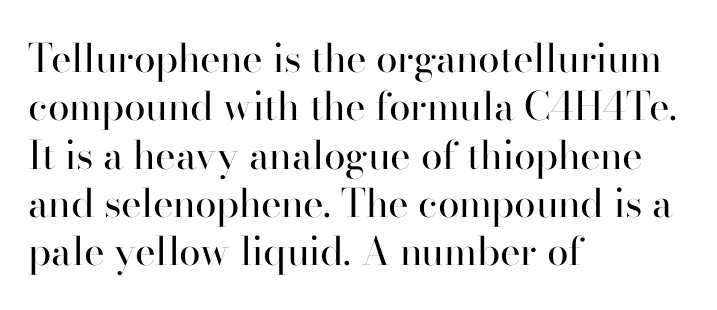
{"serif": "yes", "italic": "no", "bold": "no", "weight": "regular", "width": "normal", "stroke_contrast": "high", "x_height": "small", "monospaced": "no", "underline": "no", "align": "left", "line_spacing_ratio": 1.24, "letter_spacing": "normal", "letter_spacing_em": 0.0, "glyph_px": 39}
